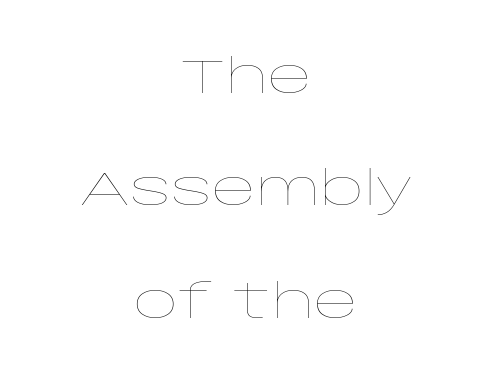
The lines in this sample share a center point and differ in where they start and stop. The designer dialed line spacing up above the default. Unbolded letterforms with no extra heft. Here the designer chose a conventional face with non-uniform glyph widths.
